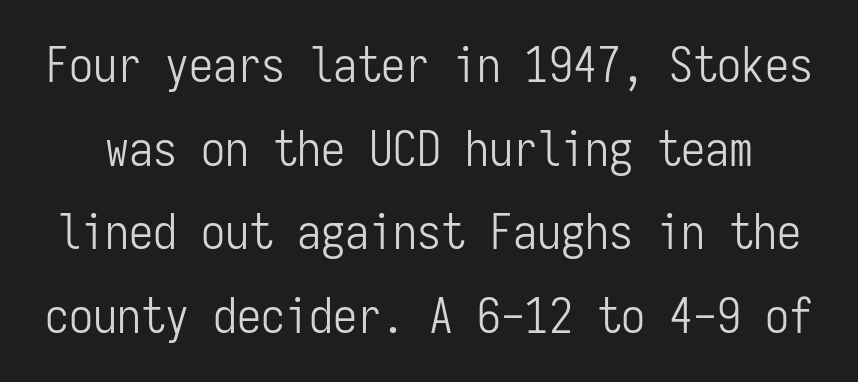
Q: Is the text bold? A: No.
Q: Is the text italic (slanted)? A: No, it is upright.
Q: Is the typeface a serif or a sans-serif typeface? A: Sans-serif.
Q: Is the text underlined? A: No.
Q: Is the spacing between letters normal or unusually wide? A: Normal.
Q: Width (condensed, normal, or wide)? A: Condensed.
Q: Stroke contrast? A: Low.
Q: x-height? A: Medium.
Q: Monospaced? A: Yes.
